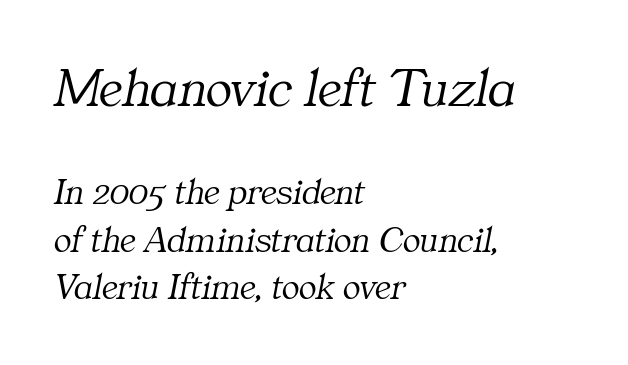
Q: Is the text bold? A: No.
Q: Is the text italic (slanted)? A: Yes, it leans right by about 11 degrees.
Q: Is the typeface a serif or a sans-serif typeface? A: Serif.
Q: Is the text underlined? A: No.
Q: How is the paragraph aligned? A: Left-aligned.
Q: Is the spacing between letters normal or unusually wide? A: Normal.
Q: Is the spacing between lines tight, normal or loose? A: Normal.
Q: Which block of text is set in a larger size, the first (top) or the second (bottom)? A: The first (top) one.
Q: Width (condensed, normal, or wide)? A: Normal.
Q: Stroke contrast? A: Medium.
Q: x-height? A: Medium.
Q: Monospaced? A: No.
